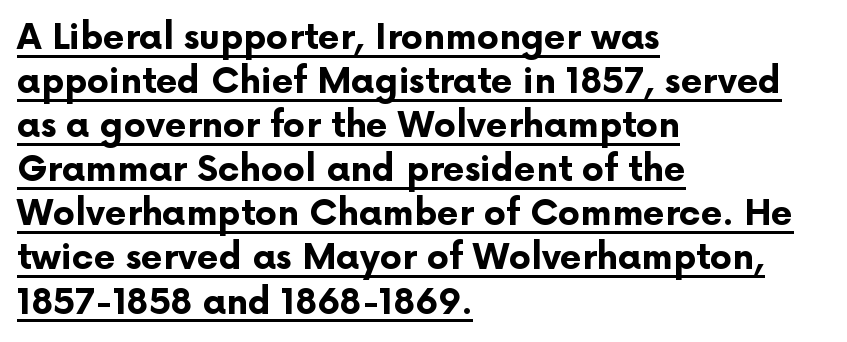
The image shows 35 px bold sans-serif type, upright; set left-aligned, normal line spacing (1.26x), normal letter spacing, underlined; low stroke contrast and a medium x-height.
